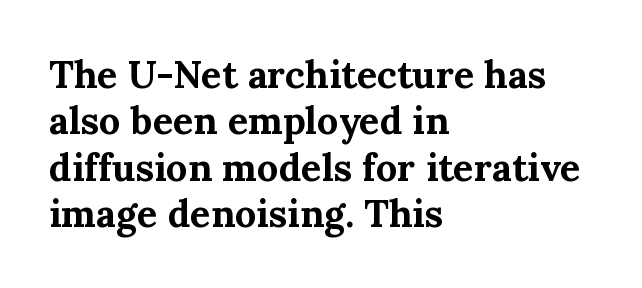
The sample has been set heavy, in full bold. When letters stand straight like this, we call the style roman or upright. The passage is arranged the way most books set body copy — flush left. Note: serifs present on the glyphs. The strip under each line holds only bare page.
